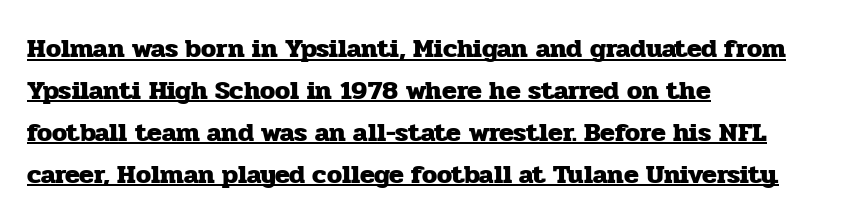
Whoever set this chose a conventional vertical rhythm. A typographer would call this underscored text. This is the regular roman posture of the typeface. This sample uses plain, unmodified letter spacing. Is the type bold? Yes — the strokes are clearly thick and heavy.
